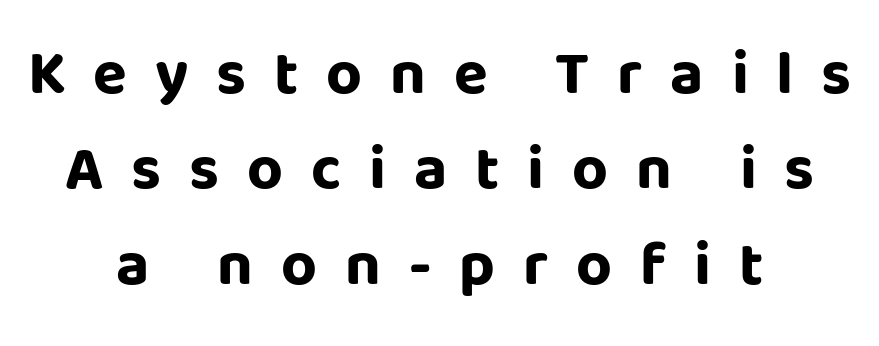
Q: Is the text bold? A: Yes.
Q: Is the text italic (slanted)? A: No, it is upright.
Q: Is the typeface a serif or a sans-serif typeface? A: Sans-serif.
Q: Is the text underlined? A: No.
Q: How is the paragraph aligned? A: Centered.
Q: Is the spacing between letters normal or unusually wide? A: Unusually wide.
Q: Is the spacing between lines tight, normal or loose? A: Normal.
Q: Width (condensed, normal, or wide)? A: Normal.
Q: Stroke contrast? A: Low.
Q: x-height? A: Large.
Q: Monospaced? A: No.
